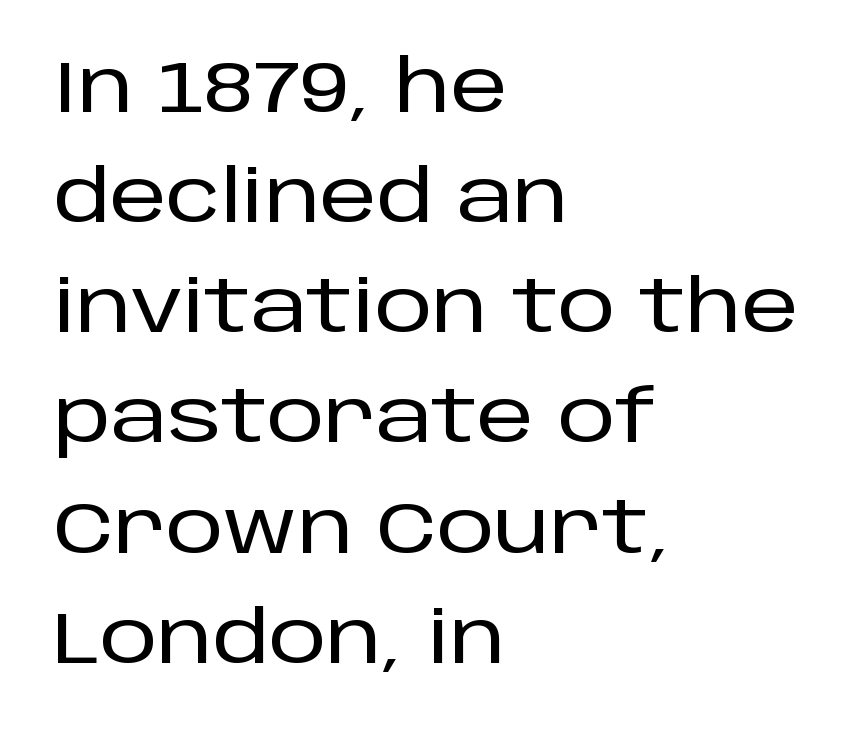
{"serif": "no", "italic": "no", "width": "normal", "stroke_contrast": "low", "x_height": "large", "monospaced": "no", "underline": "no", "align": "left", "line_spacing": "normal", "line_spacing_ratio": 1.53, "letter_spacing": "normal", "letter_spacing_em": 0.0, "glyph_px": 72}
